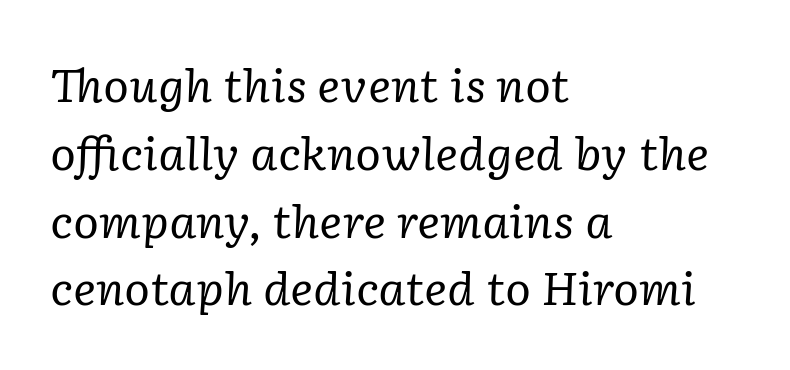
{"serif": "yes", "italic": "yes", "lean": "right", "slant_degrees": 2, "bold": "no", "weight": "regular", "width": "normal", "stroke_contrast": "low", "x_height": "medium", "monospaced": "no", "underline": "no", "align": "left", "line_spacing": "normal", "line_spacing_ratio": 1.54, "letter_spacing": "normal", "letter_spacing_em": 0.0, "glyph_px": 44}
